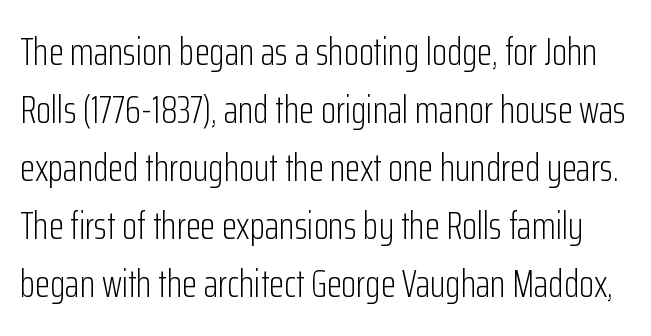
The image shows 39 px light, condensed sans-serif type, upright; set normal line spacing (1.49x), normal letter spacing, not underlined; low stroke contrast and a medium x-height.
